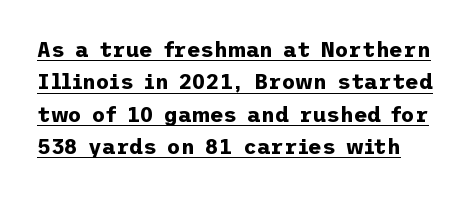
Q: Is the text bold? A: Yes.
Q: Is the text italic (slanted)? A: No, it is upright.
Q: Is the text underlined? A: Yes.
Q: Is the spacing between letters normal or unusually wide? A: Normal.
Q: Is the spacing between lines tight, normal or loose? A: Normal.
